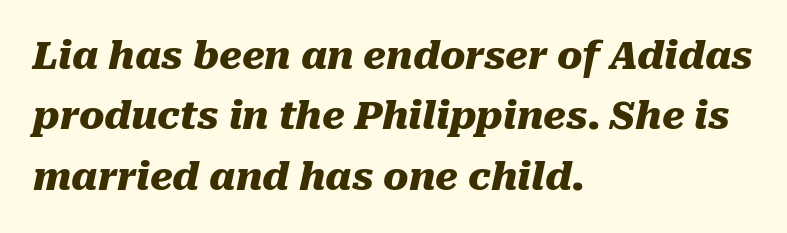
Default kerning and tracking; the words read as compact shapes. The passage shown stacks its lines at a standard gap. The paragraph shown leans on its left margin. The space directly below the letters is spotless. Varying glyph widths throughout — classic text-font behaviour. The text carries the slant typical of an italic or oblique font.
